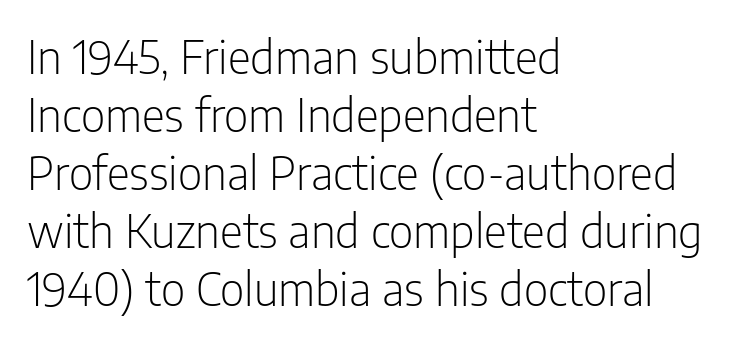
The image shows 45 px light, condensed sans-serif type, upright; set left-aligned, normal line spacing (1.29x), normal letter spacing, not underlined; low stroke contrast and a medium x-height.
